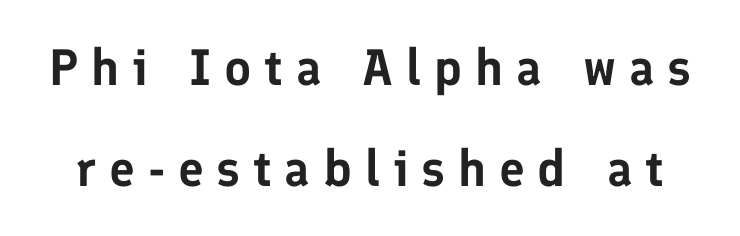
The image shows 51 px sans-serif type, upright; set loose line spacing (1.99x), unusually wide letter spacing (+0.25 em), not underlined; low stroke contrast and a medium x-height.
